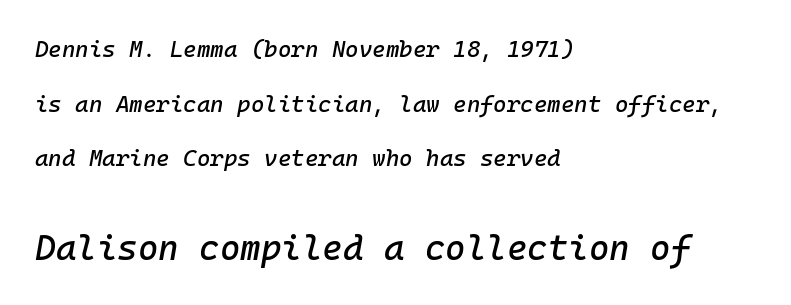
Horizontally, the lines are justified to the leading edge only. The rendering uses typewriter-style spacing with identical character cells. The letters in the lower block stand taller than those in the block above. Only glyphs here, with clear space below each row. Characters follow at the spacing the type designer built in.
